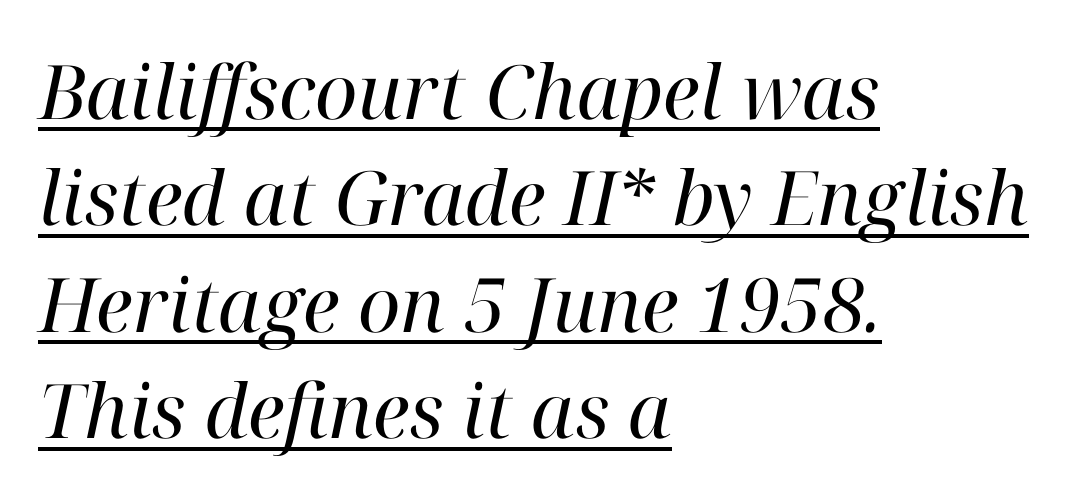
The rendering keeps characters at their native spacing. A typesetter would call this proportional, since set widths differ per character. The rendered words wear a rule along their underside. Observe the serifs anchoring each vertical stroke in this sample. Bold? No — there's no thickening of the strokes. The font's italic variant was chosen for this text.
